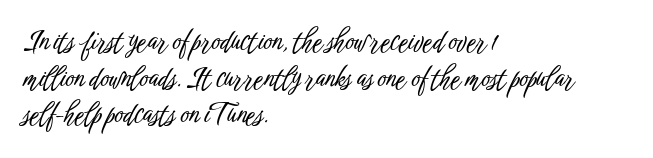
Alignment: flush left. The block of text has a typical density, with ordinary space between rows. Beneath every word, the page is bare. Compared with typical body copy, the letter spacing here is the same.
